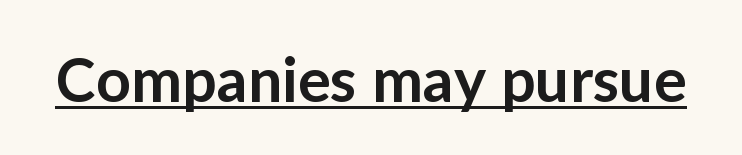
The image shows 61 px semibold sans-serif type, upright; set normal letter spacing, underlined; low stroke contrast and a medium x-height.
